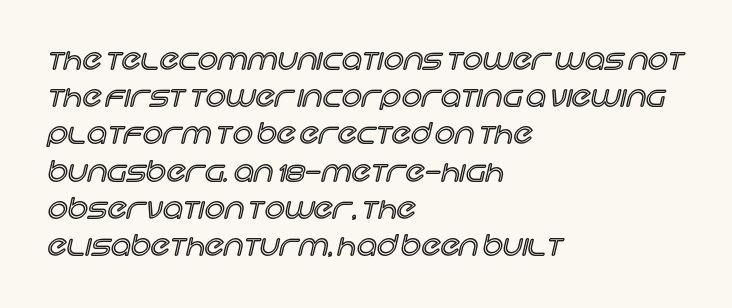
{"width": "normal", "x_height": "large", "monospaced": "no", "underline": "no", "align": "left", "line_spacing": "normal", "line_spacing_ratio": 1.33, "letter_spacing": "normal", "letter_spacing_em": 0.0, "glyph_px": 28}
